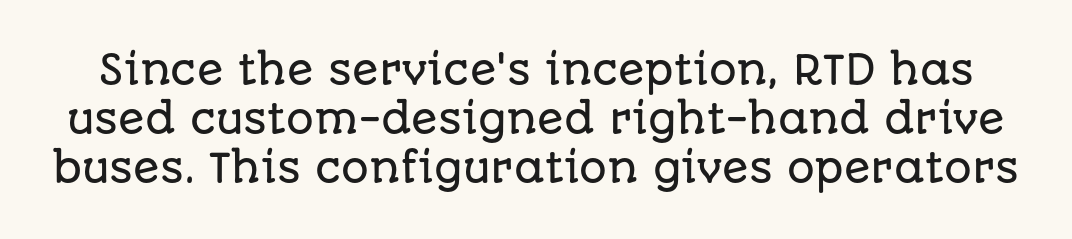
The letters advance in unequal steps, a hallmark of proportional type. Vertical strokes here are truly vertical. How are the letters spaced? Ordinarily, with no added tracking. The passage shown is not underscored anywhere.
